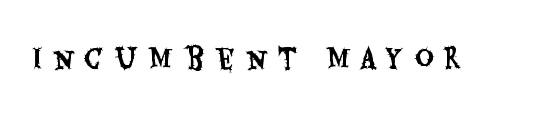
Italic? Not at all — the glyphs are vertical. The rendering inserts visible extra space after every character. Anything drawn beneath the words? Only blank space.
